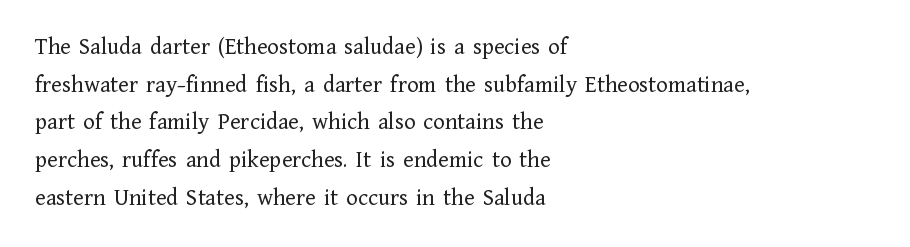
The setting favours the left margin, as ordinary paragraphs usually do. The face looks like a standard text weight, possibly lighter. Each row of text sits above clean, open space. Posture: straight, roman, zero tilt.
